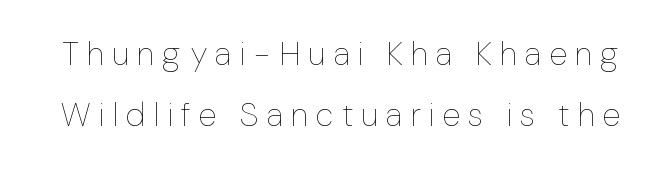
Just letters on the line, the space beneath them empty. This is not heavy type; no bold has been used. Rendered with straight, roman letterforms. Spacing between characters has been opened up far beyond the box default. These lines are rendered in a variable-pitch font.
